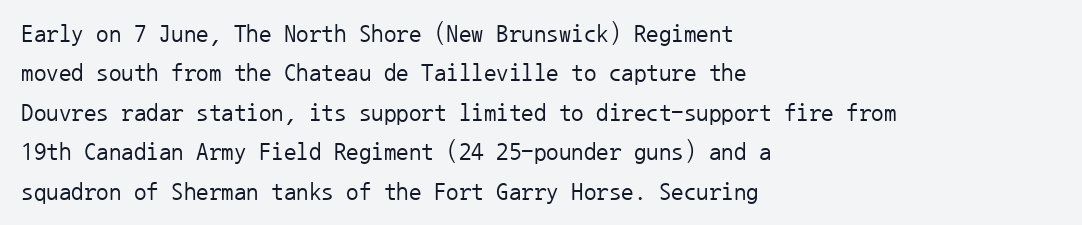
{"italic": "no", "bold": "no", "underline": "no", "align": "left", "line_spacing": "normal", "line_spacing_ratio": 1.58, "letter_spacing": "normal", "letter_spacing_em": 0.0, "glyph_px": 25}
